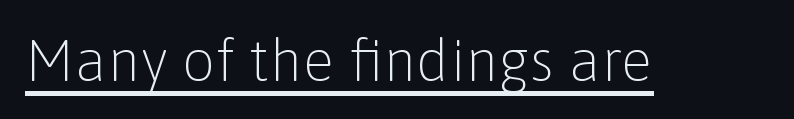
{"serif": "no", "italic": "no", "bold": "no", "weight": "light", "width": "normal", "stroke_contrast": "low", "x_height": "medium", "monospaced": "no", "underline": "yes", "letter_spacing": "normal", "letter_spacing_em": 0.0, "glyph_px": 59}
